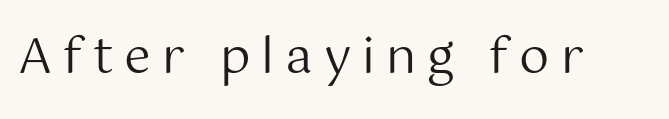
Unlike a traditional serif, this face leaves its strokes unadorned. Words appear elongated and porous because spacing is wide. The area under the type is left untouched. Note the varied advance widths — an 'i' is clearly narrower than an 'm'. Is the stroke heavy? The answer is a plain regular-or-lighter.
